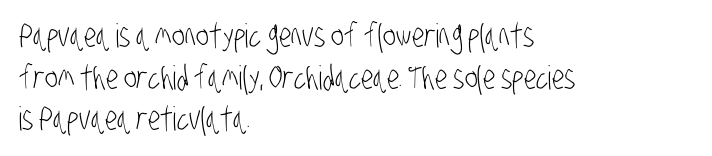
The image shows 33 px light, condensed sans-serif type; set left-aligned, normal line spacing (1.26x), normal letter spacing, not underlined; low stroke contrast and a large x-height.
